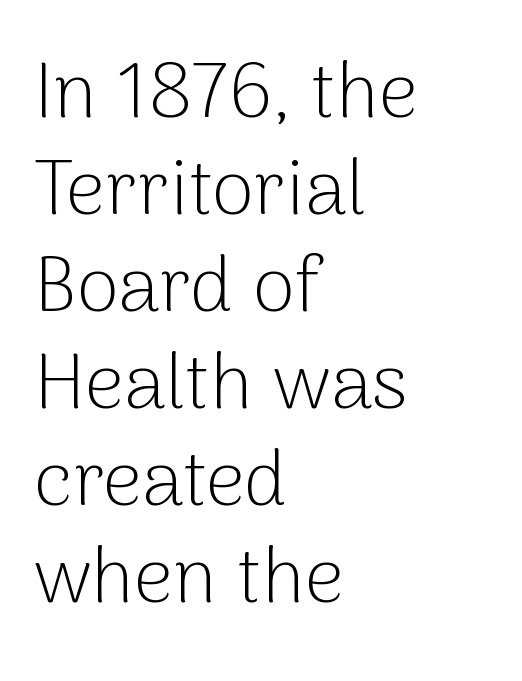
Q: Is the text bold? A: No.
Q: Is the text italic (slanted)? A: No, it is upright.
Q: Is the typeface a serif or a sans-serif typeface? A: Sans-serif.
Q: Is the text underlined? A: No.
Q: How is the paragraph aligned? A: Left-aligned.
Q: Is the spacing between letters normal or unusually wide? A: Normal.
Q: Is the spacing between lines tight, normal or loose? A: Normal.
Q: Width (condensed, normal, or wide)? A: Normal.
Q: Stroke contrast? A: Low.
Q: x-height? A: Medium.
Q: Monospaced? A: No.
